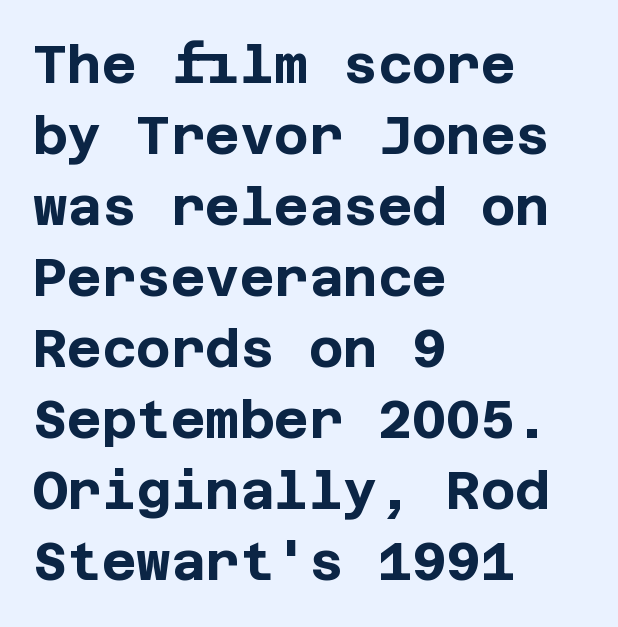
The compositor pushed each line to the left boundary. The characters look thick and weighty, a clear bold. No italicization has been applied; the sample stays upright. Inter-character spacing is left at the font's built-in metrics. A typesetter would label this face a sans. Check the space under the baseline: it is left empty.
